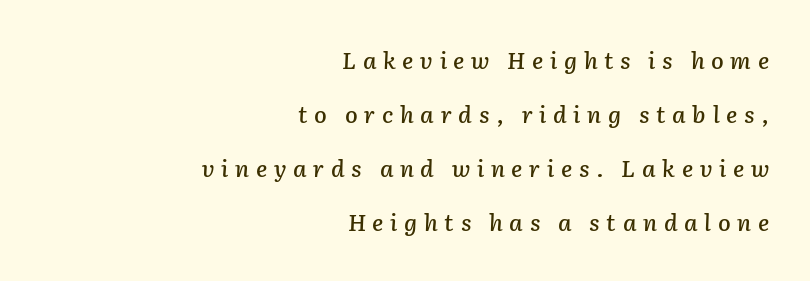
The image shows 23 px text type, italic (leaning right); set right-aligned, loose line spacing (2.35x), unusually wide letter spacing (+0.29 em), not underlined.
